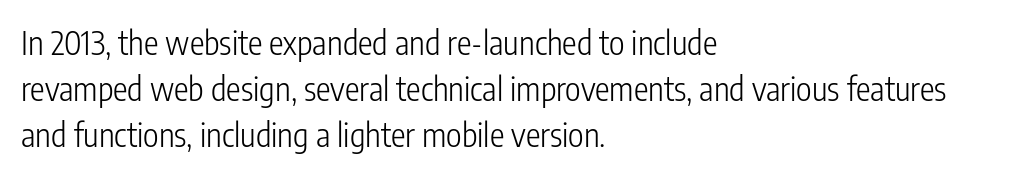
Q: Is the text bold? A: No.
Q: Is the text italic (slanted)? A: No, it is upright.
Q: Is the typeface a serif or a sans-serif typeface? A: Sans-serif.
Q: Is the text underlined? A: No.
Q: How is the paragraph aligned? A: Left-aligned.
Q: Is the spacing between letters normal or unusually wide? A: Normal.
Q: Is the spacing between lines tight, normal or loose? A: Normal.
Q: Width (condensed, normal, or wide)? A: Condensed.
Q: Stroke contrast? A: Low.
Q: x-height? A: Medium.
Q: Monospaced? A: No.
